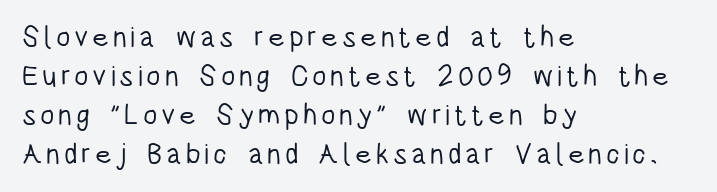
Q: Is the text bold? A: No.
Q: Is the text italic (slanted)? A: No, it is upright.
Q: Is the typeface a serif or a sans-serif typeface? A: Sans-serif.
Q: Is the text underlined? A: No.
Q: How is the paragraph aligned? A: Left-aligned.
Q: Is the spacing between lines tight, normal or loose? A: Normal.
Q: Width (condensed, normal, or wide)? A: Condensed.
Q: Stroke contrast? A: Low.
Q: x-height? A: Large.
Q: Monospaced? A: No.
